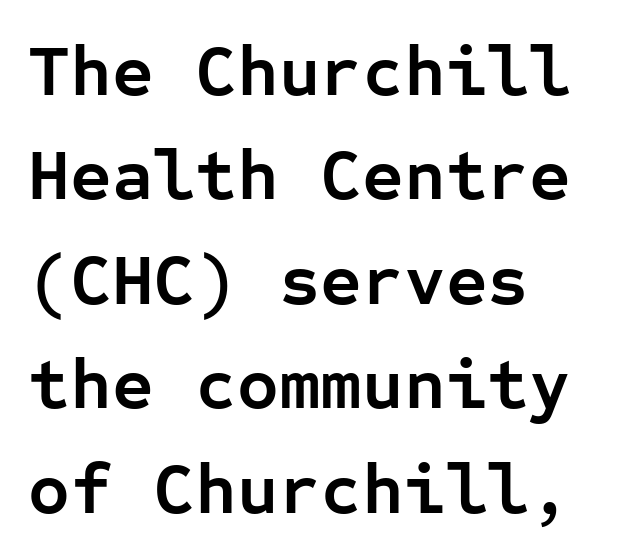
{"serif": "no", "italic": "no", "bold": "yes", "weight": "semibold", "width": "normal", "stroke_contrast": "low", "x_height": "medium", "monospaced": "yes", "underline": "no", "align": "left", "line_spacing": "normal", "line_spacing_ratio": 1.45, "letter_spacing": "normal", "letter_spacing_em": 0.0, "glyph_px": 72}
